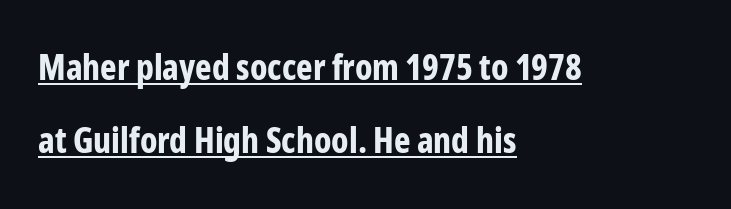
Q: Is the text bold? A: Yes.
Q: Is the text italic (slanted)? A: No, it is upright.
Q: Is the typeface a serif or a sans-serif typeface? A: Sans-serif.
Q: Is the text underlined? A: Yes.
Q: How is the paragraph aligned? A: Left-aligned.
Q: Is the spacing between letters normal or unusually wide? A: Normal.
Q: Is the spacing between lines tight, normal or loose? A: Loose.
Q: Width (condensed, normal, or wide)? A: Condensed.
Q: Stroke contrast? A: Low.
Q: x-height? A: Medium.
Q: Monospaced? A: No.
